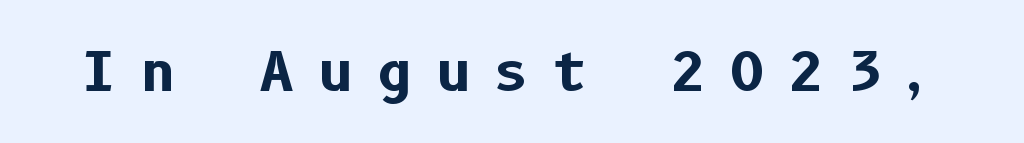
Q: Is the text bold? A: Yes.
Q: Is the text italic (slanted)? A: No, it is upright.
Q: Is the typeface a serif or a sans-serif typeface? A: Sans-serif.
Q: Is the text underlined? A: No.
Q: Is the spacing between letters normal or unusually wide? A: Unusually wide.
Q: Width (condensed, normal, or wide)? A: Normal.
Q: Stroke contrast? A: Low.
Q: x-height? A: Medium.
